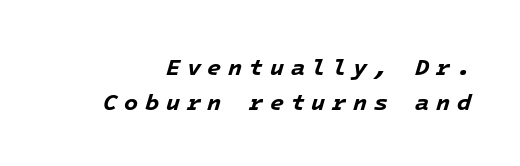
Q: Is the text bold? A: Yes.
Q: Is the text italic (slanted)? A: Yes, it leans right by about 16 degrees.
Q: Is the text underlined? A: No.
Q: Is the spacing between letters normal or unusually wide? A: Unusually wide.
Q: Is the spacing between lines tight, normal or loose? A: Normal.
